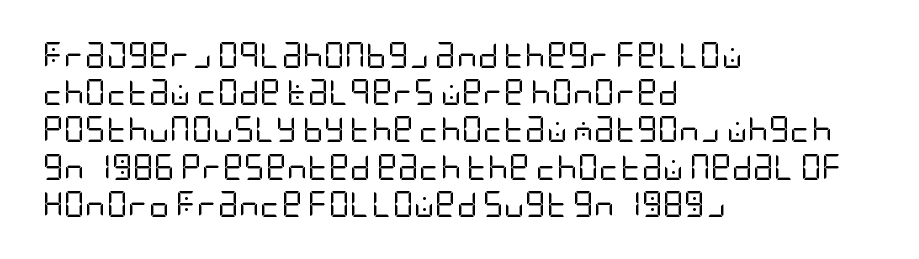
Q: Is the text bold? A: No.
Q: Is the text italic (slanted)? A: No, it is upright.
Q: Is the text underlined? A: No.
Q: How is the paragraph aligned? A: Left-aligned.
Q: Is the spacing between letters normal or unusually wide? A: Normal.
Q: Is the spacing between lines tight, normal or loose? A: Normal.
